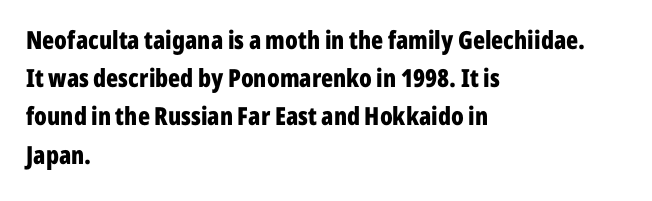
{"italic": "no", "bold": "yes", "underline": "no", "align": "left", "line_spacing": "normal", "line_spacing_ratio": 1.53, "letter_spacing": "normal", "letter_spacing_em": 0.0, "glyph_px": 25}
